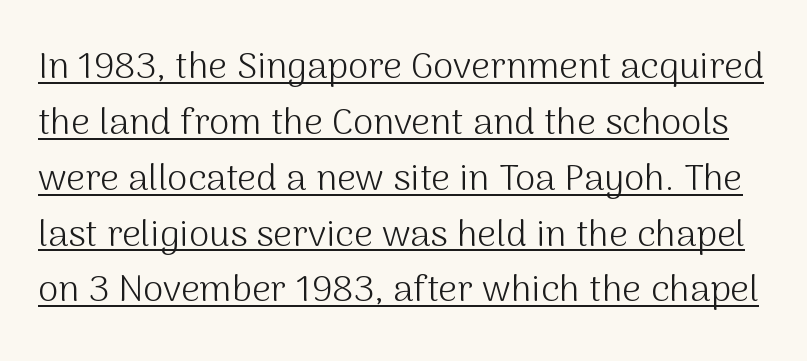
Q: Is the text bold? A: No.
Q: Is the text italic (slanted)? A: No, it is upright.
Q: Is the typeface a serif or a sans-serif typeface? A: Sans-serif.
Q: Is the text underlined? A: Yes.
Q: Is the spacing between letters normal or unusually wide? A: Normal.
Q: Is the spacing between lines tight, normal or loose? A: Normal.
Q: Width (condensed, normal, or wide)? A: Normal.
Q: Stroke contrast? A: Medium.
Q: x-height? A: Medium.
Q: Monospaced? A: No.
